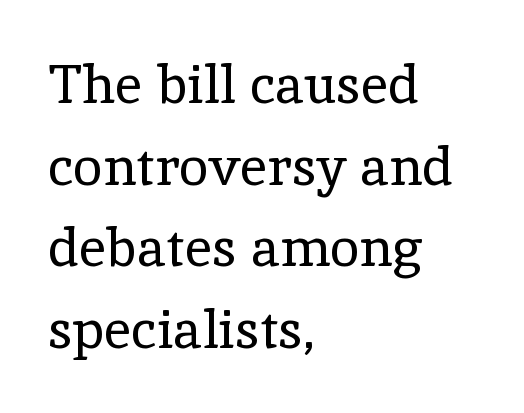
You can tell it's not italic because the verticals are truly vertical. This block has exactly the height ordinary leading produces. This sample has the flowing, uneven cadence of proportional lettering. The typeface chosen for these lines features serifs. Is this a heavy cut? Hardly; it is regular or lighter.
